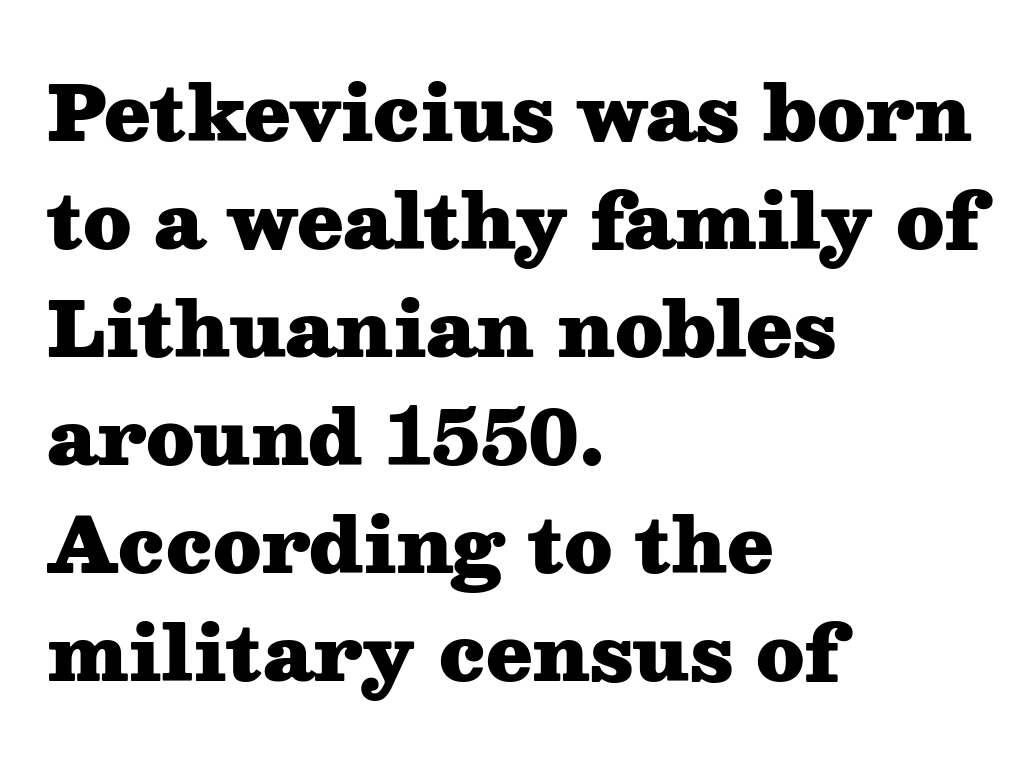
The image shows 75 px heavy, wide serif type, upright; set left-aligned, normal line spacing (1.44x), normal letter spacing, not underlined; medium stroke contrast and a medium x-height.
